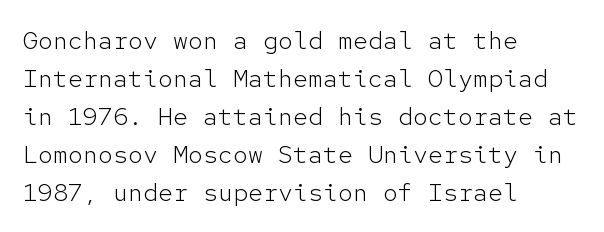
Q: Is the text bold? A: No.
Q: Is the text italic (slanted)? A: No, it is upright.
Q: Is the text underlined? A: No.
Q: How is the paragraph aligned? A: Left-aligned.
Q: Is the spacing between letters normal or unusually wide? A: Normal.
Q: Is the spacing between lines tight, normal or loose? A: Normal.
